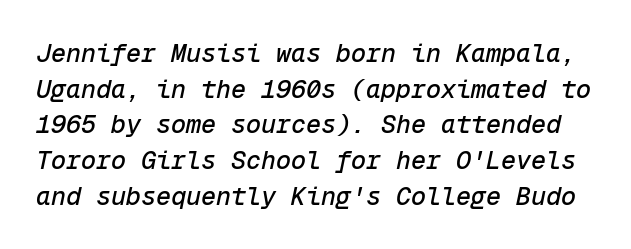
Q: Is the text italic (slanted)? A: Yes, it leans right by about 12 degrees.
Q: Is the text underlined? A: No.
Q: Is the spacing between letters normal or unusually wide? A: Normal.
Q: Is the spacing between lines tight, normal or loose? A: Normal.
